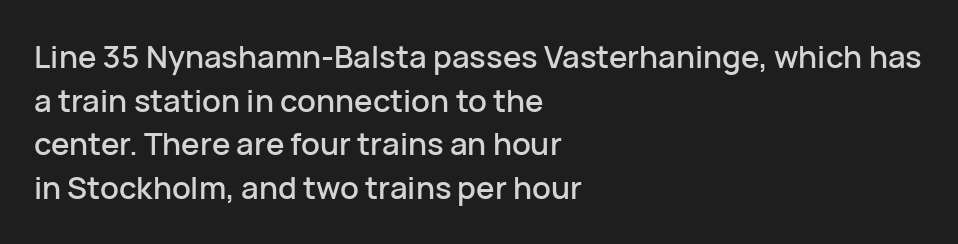
The image shows 31 px sans-serif type, upright; set left-aligned, normal line spacing (1.41x), normal letter spacing, not underlined; low stroke contrast and a medium x-height.
